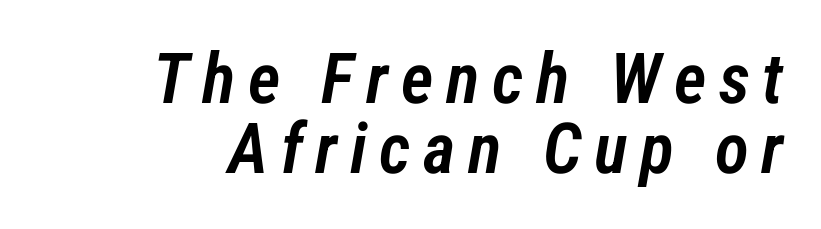
The block of text is dense from top to bottom, with scant space between rows. Clear beneath every line of the passage. Every row of glyphs terminates at an identical x-position on the right. Moderately thickened strokes mark this as semibold type. Italic: yes, the glyphs are oblique. Proportional: the letters do not fall into vertical columns.
